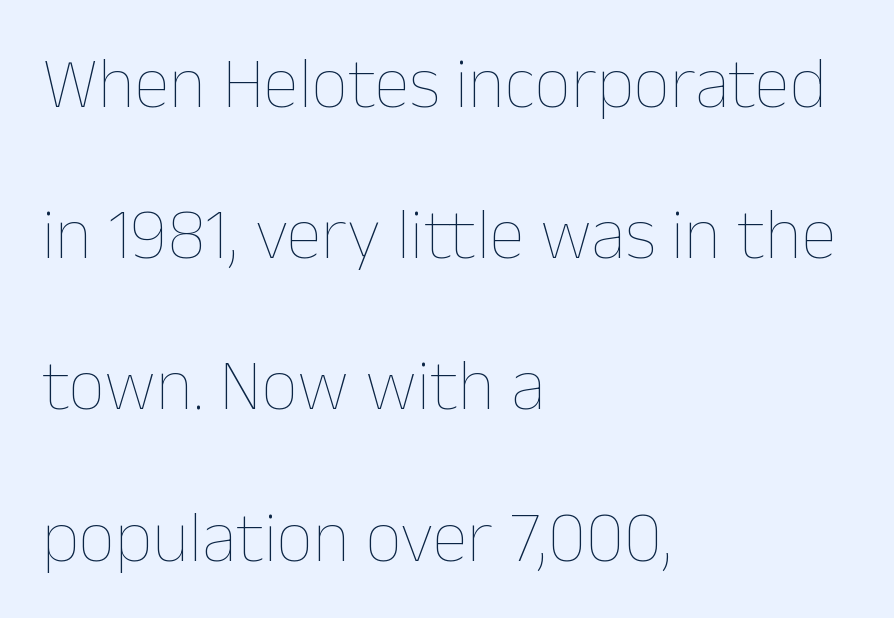
The image shows 72 px thin type, upright; set left-aligned, loose line spacing (2.1x), normal letter spacing, not underlined; low stroke contrast and a medium x-height.
